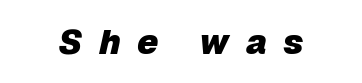
The specimen reads as italic at a glance. Just letters on the line, the space beneath them empty. The rendering inserts visible extra space after every character. These lines are rendered in a variable-pitch font.
